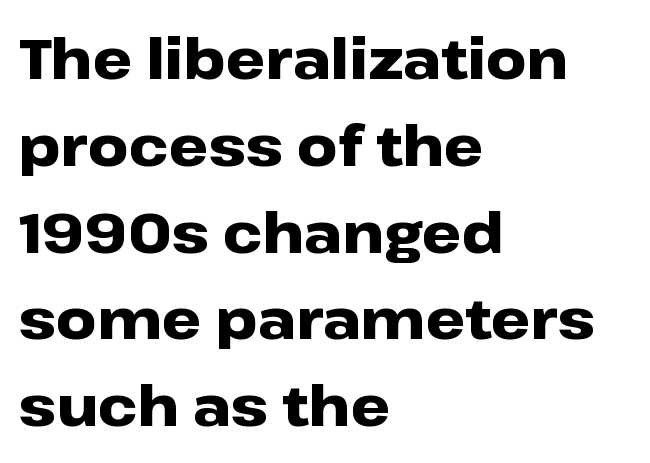
The face used here is proportionally spaced, like ordinary book or web type. Tracking value appears to be zero — textbook default spacing. You can tell it's not italic because the verticals are truly vertical. Each row of text sits above clean, open space. The leading is moderate, giving the passage an even texture.
